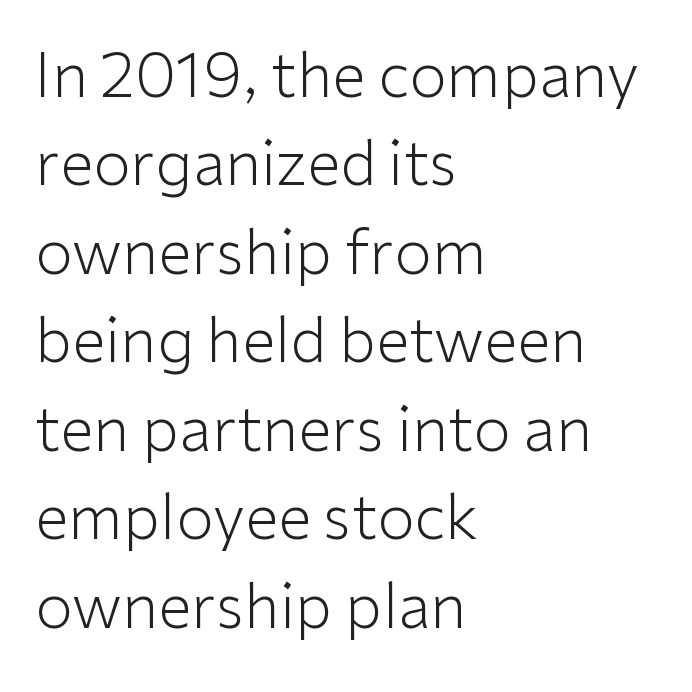
Q: Is the text bold? A: No.
Q: Is the text italic (slanted)? A: No, it is upright.
Q: Is the typeface a serif or a sans-serif typeface? A: Sans-serif.
Q: Is the text underlined? A: No.
Q: How is the paragraph aligned? A: Left-aligned.
Q: Is the spacing between letters normal or unusually wide? A: Normal.
Q: Is the spacing between lines tight, normal or loose? A: Normal.
Q: Width (condensed, normal, or wide)? A: Normal.
Q: Stroke contrast? A: Low.
Q: x-height? A: Medium.
Q: Monospaced? A: No.
